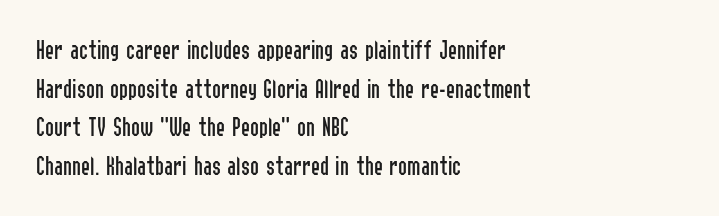
The image shows 27 px text type, upright; set left-aligned, normal line spacing (1.43x), normal letter spacing, not underlined.
